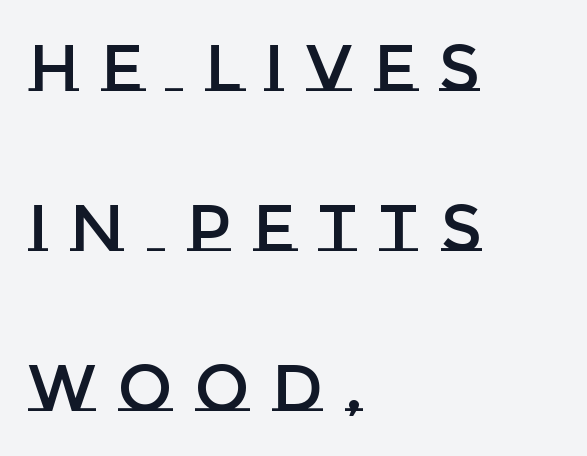
{"italic": "no", "width": "normal", "stroke_contrast": "low", "x_height": "large", "monospaced": "no", "underline": "no", "align": "left", "line_spacing": "loose", "line_spacing_ratio": 2.46, "letter_spacing": "wide", "letter_spacing_em": 0.34, "glyph_px": 65}
